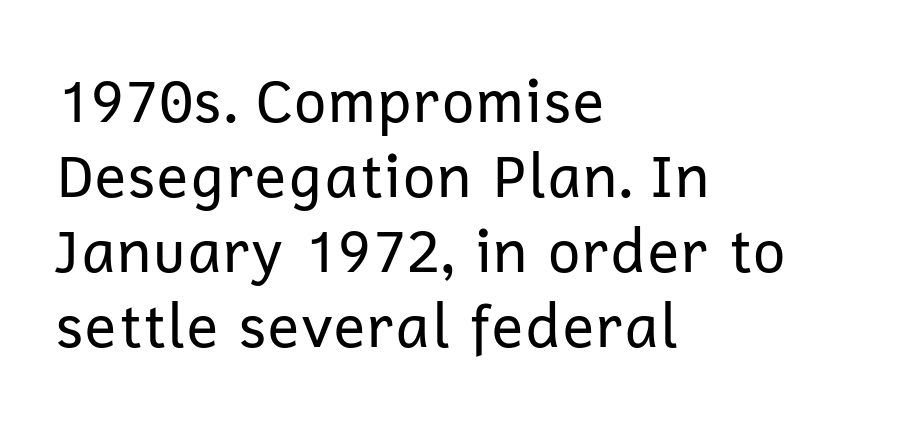
{"serif": "no", "italic": "no", "bold": "no", "weight": "regular", "width": "normal", "stroke_contrast": "low", "x_height": "medium", "monospaced": "no", "underline": "no", "align": "left", "line_spacing": "normal", "line_spacing_ratio": 1.27, "letter_spacing": "normal", "letter_spacing_em": 0.0, "glyph_px": 59}
